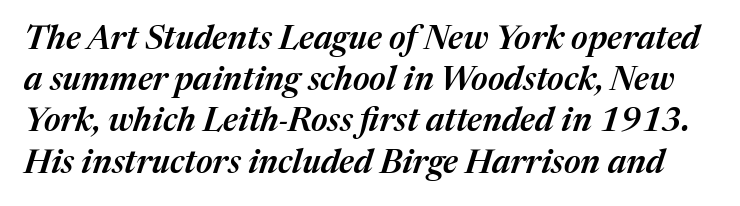
Q: Is the text bold? A: Semi-bold.
Q: Is the text italic (slanted)? A: Yes, it leans right by about 17 degrees.
Q: Is the text underlined? A: No.
Q: Is the spacing between letters normal or unusually wide? A: Normal.
Q: Is the spacing between lines tight, normal or loose? A: Normal.
Q: Width (condensed, normal, or wide)? A: Normal.
Q: Stroke contrast? A: Medium.
Q: x-height? A: Medium.
Q: Monospaced? A: No.
